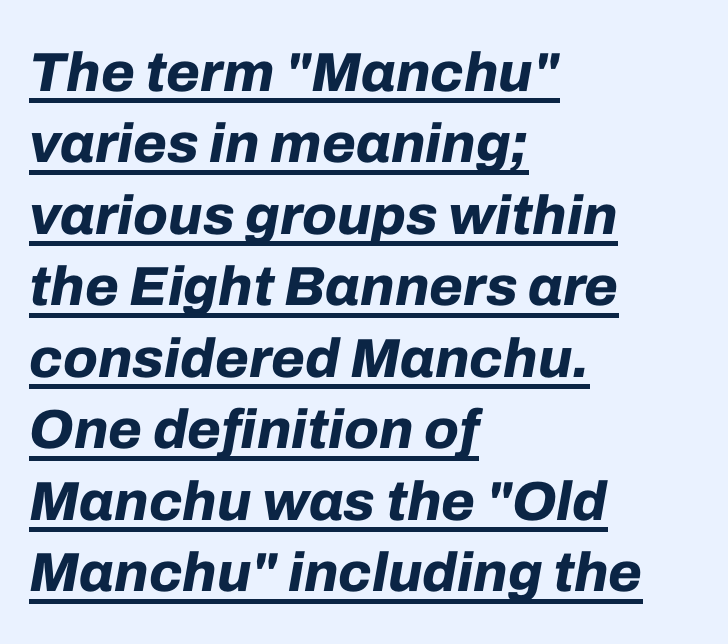
The lines in this sample share a left origin and differ only in where they stop. Is there an underline? Yes — a line sits under the letters. Stroke thickness is high; the sample reads as a true bold. Varying glyph widths throughout — classic text-font behaviour. Look at the tracking — it's just the regular setting, nothing added.
